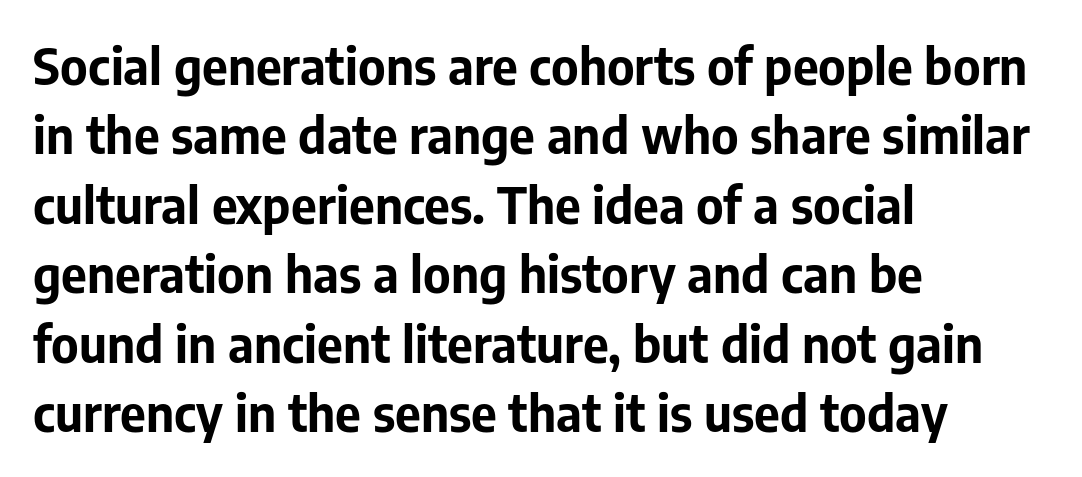
Designer's note — italics off, roman on. This sample uses plain, unmodified letter spacing. This sample uses a sans-serif face. The setting favours the left margin, as ordinary paragraphs usually do.
